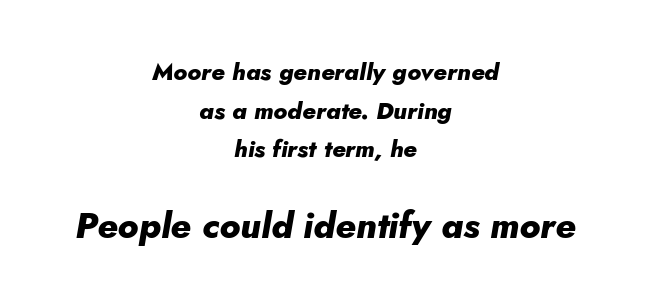
One-word summary of the alignment: center. Notice how the stems are inclined rather than vertical — that's the hallmark of italics. Nobody touched the tracking dial on this one. How would I describe the line gaps? Plain and ordinary.
